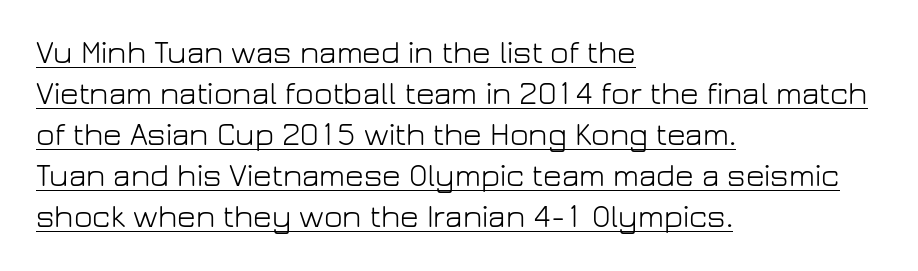
Note: no serifs on the glyphs. This is not heavy type; no bold has been used. Notice how the stems are strictly vertical — no italics here. A typographer would call this underscored text. Default kerning and tracking; the words read as compact shapes. Horizontal bands of white between lines are of average thickness.
